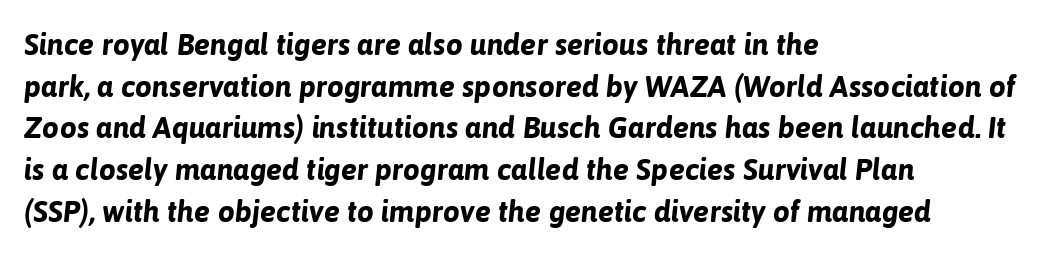
{"italic": "yes", "lean": "right", "slant_degrees": 6, "bold": "yes", "weight": "bold", "width": "normal", "stroke_contrast": "low", "x_height": "medium", "monospaced": "no", "underline": "no", "align": "left", "line_spacing": "normal", "line_spacing_ratio": 1.39, "letter_spacing": "normal", "letter_spacing_em": 0.0, "glyph_px": 30}
